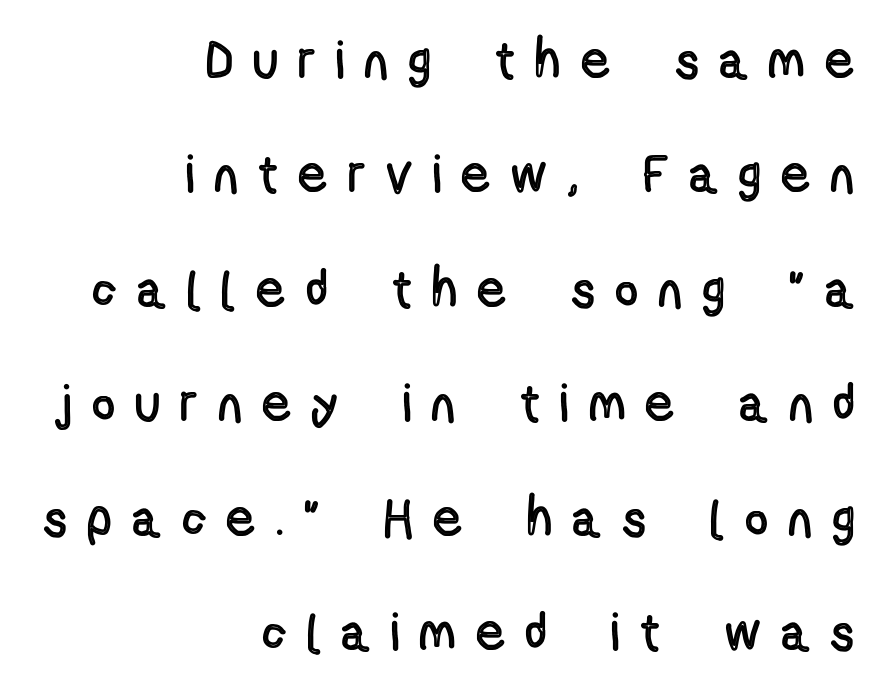
Q: Is the text italic (slanted)? A: No, it is upright.
Q: Is the text underlined? A: No.
Q: How is the paragraph aligned? A: Right-aligned.
Q: Is the spacing between letters normal or unusually wide? A: Unusually wide.
Q: Is the spacing between lines tight, normal or loose? A: Loose.
Q: Width (condensed, normal, or wide)? A: Condensed.
Q: x-height? A: Medium.
Q: Monospaced? A: No.
